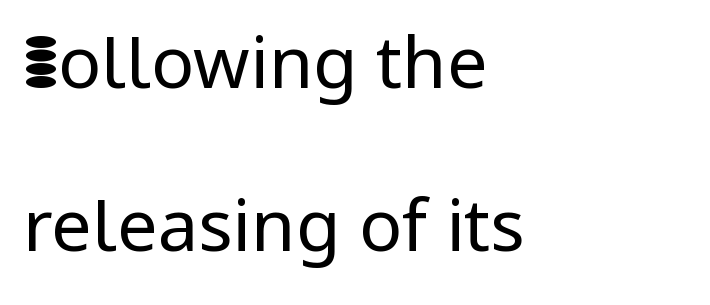
The image shows 72 px regular-weight sans-serif type, upright; set left-aligned, loose line spacing (2.27x), normal letter spacing, not underlined; low stroke contrast and a medium x-height.
